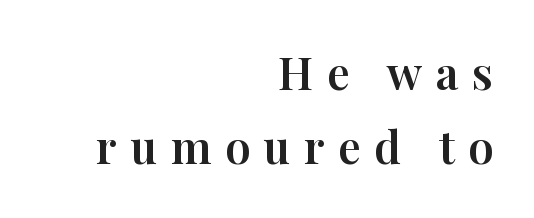
Q: Is the text italic (slanted)? A: No, it is upright.
Q: Is the typeface a serif or a sans-serif typeface? A: Serif.
Q: Is the text underlined? A: No.
Q: How is the paragraph aligned? A: Right-aligned.
Q: Is the spacing between letters normal or unusually wide? A: Unusually wide.
Q: Is the spacing between lines tight, normal or loose? A: Normal.
Q: Width (condensed, normal, or wide)? A: Normal.
Q: Stroke contrast? A: High.
Q: x-height? A: Medium.
Q: Monospaced? A: No.
